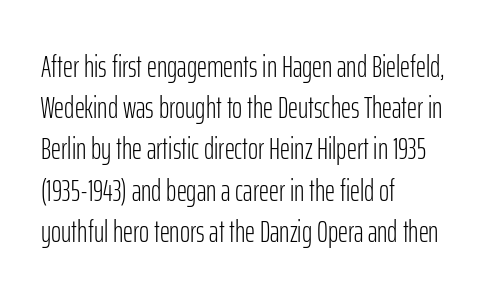
The image shows 31 px light, condensed sans-serif type, upright; set left-aligned, normal line spacing (1.33x), normal letter spacing, not underlined; low stroke contrast and a medium x-height.
